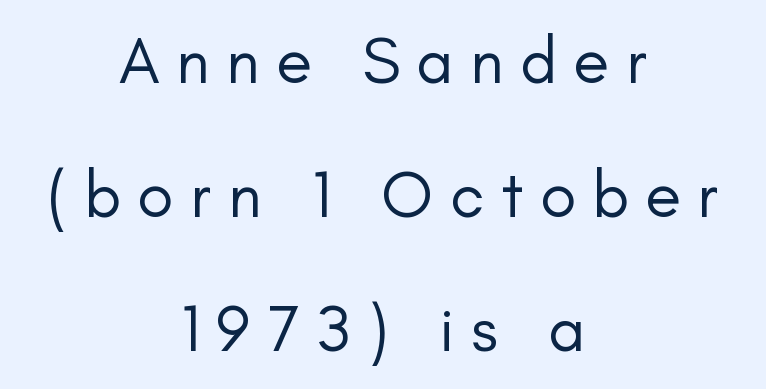
Nothing heavy about these letters — not bold at all. Here the designer chose a conventional face with non-uniform glyph widths. Horizontal bands of white between lines are thick stripes. Descenders are the only things crossing below the line. A typesetter would mark this as roman, not italic. To sum up the face: it is a sans, with no serifs.
